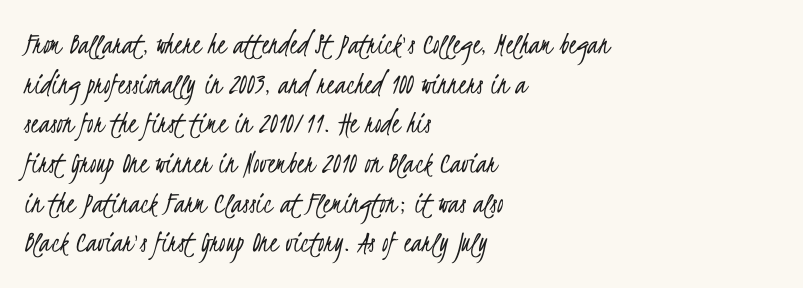
The image shows 32 px light, condensed sans-serif type; set left-aligned, line spacing 1.24x, normal letter spacing, not underlined; low stroke contrast and a small x-height.
